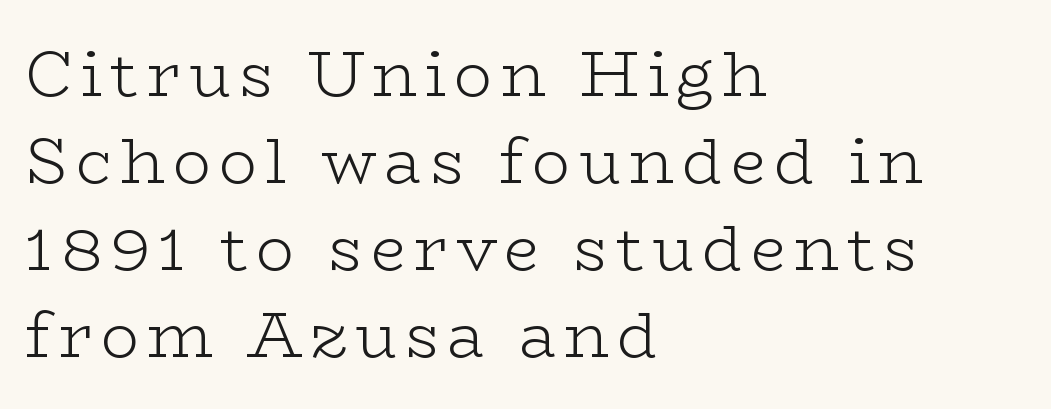
{"serif": "yes", "italic": "no", "bold": "no", "weight": "light", "width": "wide", "stroke_contrast": "low", "x_height": "medium", "monospaced": "no", "underline": "no", "align": "left", "line_spacing": "normal", "line_spacing_ratio": 1.38, "glyph_px": 63}
